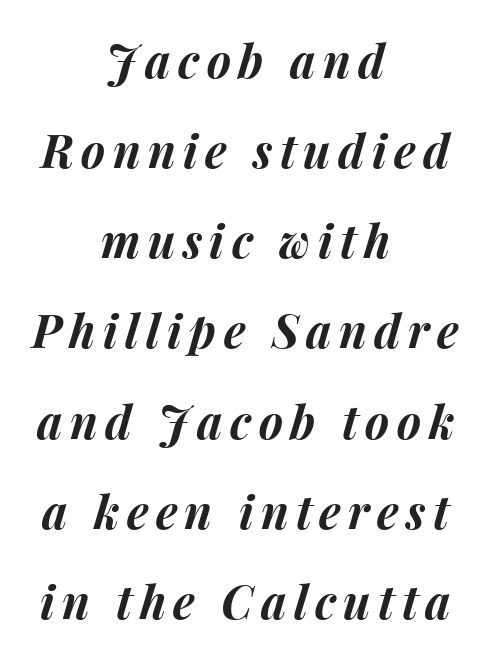
Q: Is the text bold? A: Yes.
Q: Is the text italic (slanted)? A: Yes, it leans right by about 15 degrees.
Q: Is the text underlined? A: No.
Q: How is the paragraph aligned? A: Centered.
Q: Is the spacing between lines tight, normal or loose? A: Loose.
Q: Width (condensed, normal, or wide)? A: Normal.
Q: Stroke contrast? A: Medium.
Q: x-height? A: Medium.
Q: Monospaced? A: No.
